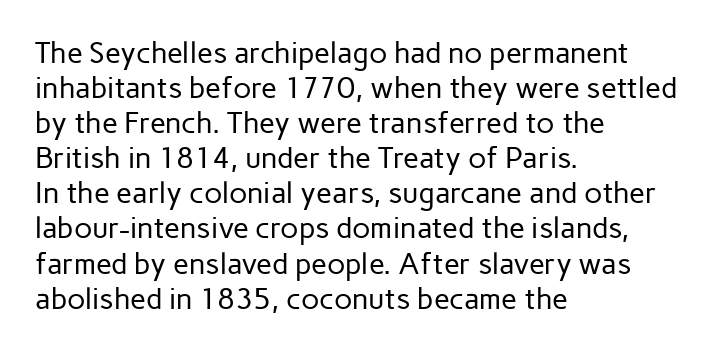
The image shows 29 px regular-weight sans-serif type, upright; set left-aligned, line spacing 1.21x, normal letter spacing, not underlined; low stroke contrast and a medium x-height.
